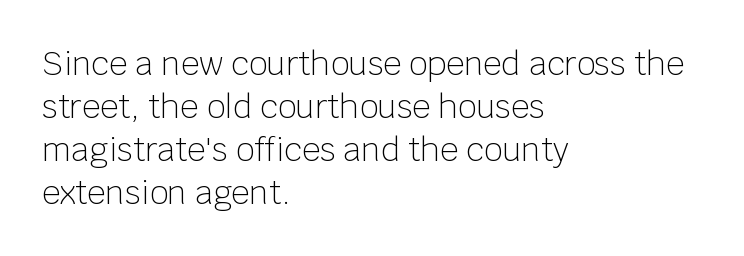
{"serif": "no", "italic": "no", "bold": "no", "weight": "light", "width": "normal", "stroke_contrast": "low", "x_height": "large", "monospaced": "no", "underline": "no", "align": "left", "line_spacing": "normal", "line_spacing_ratio": 1.34, "letter_spacing": "normal", "letter_spacing_em": 0.0, "glyph_px": 32}
